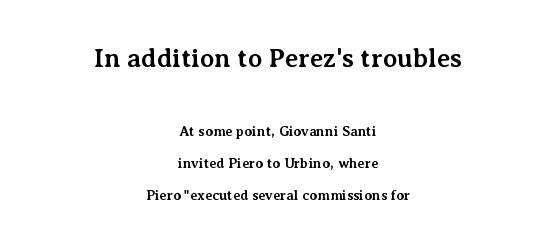
Q: Is the text bold? A: Yes.
Q: Is the text italic (slanted)? A: No, it is upright.
Q: Is the text underlined? A: No.
Q: How is the paragraph aligned? A: Centered.
Q: Is the spacing between letters normal or unusually wide? A: Normal.
Q: Is the spacing between lines tight, normal or loose? A: Loose.
Q: Which block of text is set in a larger size, the first (top) or the second (bottom)? A: The first (top) one.
